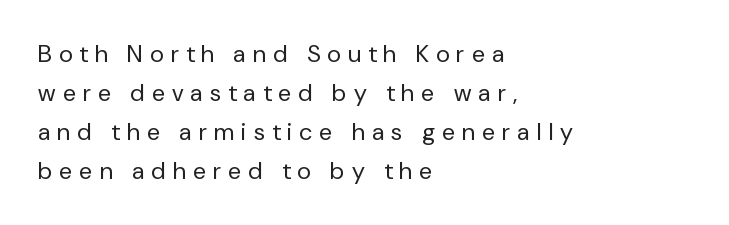
The image shows 24 px text type, upright; set left-aligned, normal line spacing (1.62x), unusually wide letter spacing (+0.3 em), not underlined.
